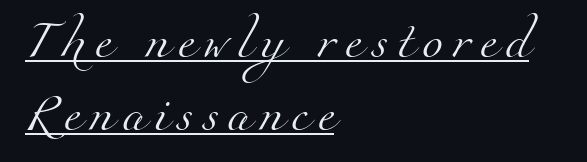
These lines are set flush left with a ragged right edge. Weight: regular or lighter. Is there much room between lines? Yes — plenty of vertical air separates them. Every word sits above its own underline.
